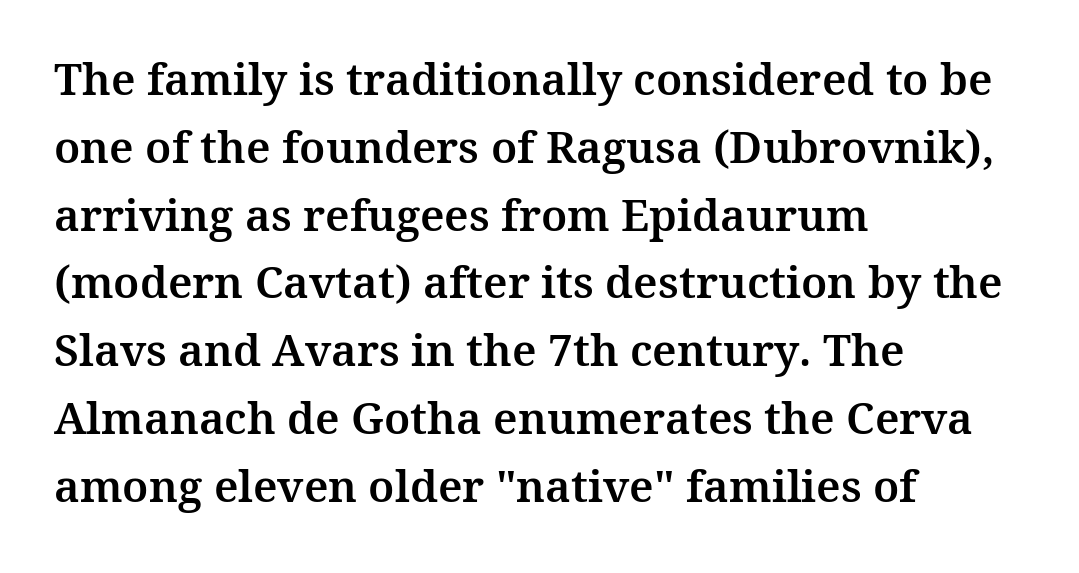
{"serif": "yes", "italic": "no", "width": "normal", "stroke_contrast": "medium", "x_height": "medium", "monospaced": "no", "underline": "no", "align": "left", "line_spacing": "normal", "line_spacing_ratio": 1.54, "letter_spacing": "normal", "letter_spacing_em": 0.0, "glyph_px": 44}
